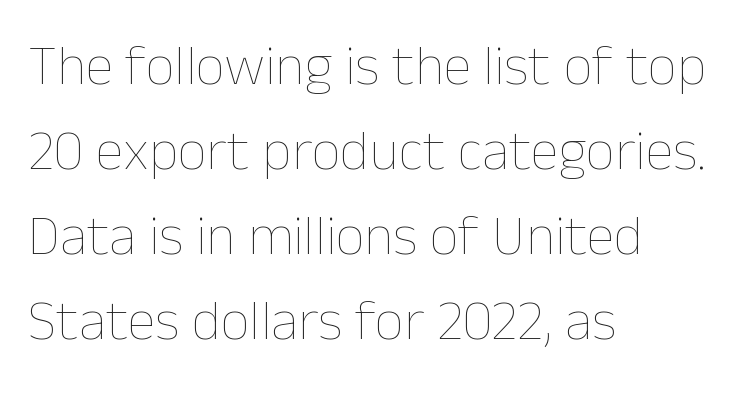
Q: Is the text bold? A: No.
Q: Is the text italic (slanted)? A: No, it is upright.
Q: Is the text underlined? A: No.
Q: How is the paragraph aligned? A: Left-aligned.
Q: Is the spacing between letters normal or unusually wide? A: Normal.
Q: Is the spacing between lines tight, normal or loose? A: Normal.
Q: Width (condensed, normal, or wide)? A: Normal.
Q: Stroke contrast? A: Low.
Q: x-height? A: Medium.
Q: Monospaced? A: No.
